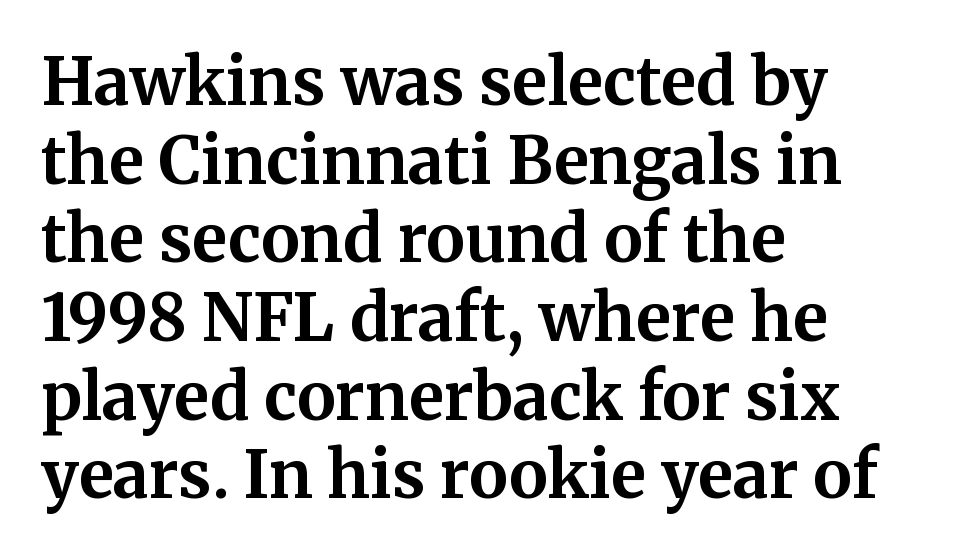
{"serif": "yes", "italic": "no", "bold": "yes", "weight": "bold", "width": "normal", "stroke_contrast": "medium", "x_height": "medium", "monospaced": "no", "underline": "no", "align": "left", "line_spacing_ratio": 1.21, "letter_spacing": "normal", "letter_spacing_em": 0.0, "glyph_px": 65}
